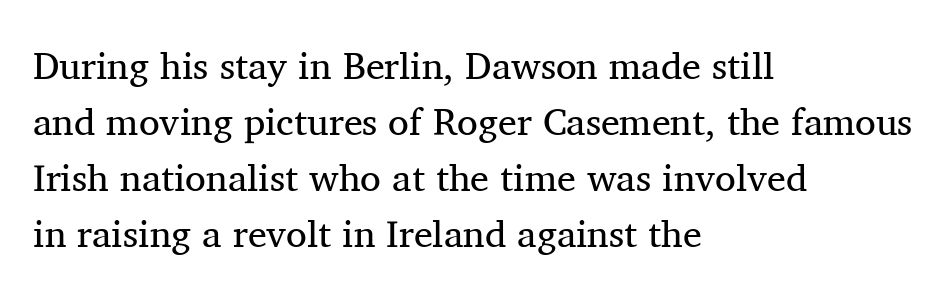
You can tell it's not italic because the verticals are truly vertical. You could call the tracking neutral — neither tight nor loose. The rendering uses natural spacing where letterforms have individual widths. Leading: standard.
